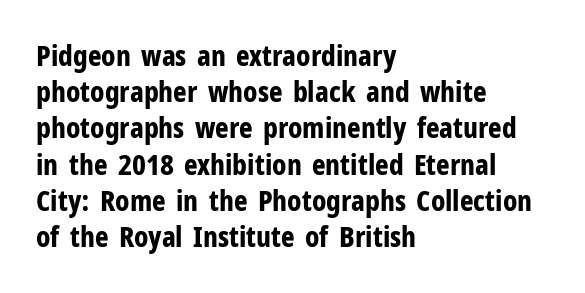
The axis of the letterforms is exactly vertical. Inter-character spacing is left at the font's built-in metrics. Look at the bottom of the vertical strokes: they stop flat, with no serifs. Thick stems and heavy bowls — unmistakably bold.
